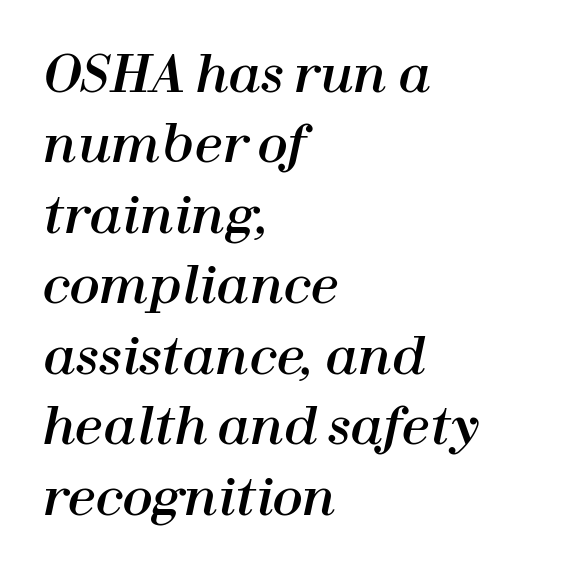
{"italic": "yes", "lean": "right", "slant_degrees": 12, "width": "normal", "stroke_contrast": "high", "x_height": "medium", "monospaced": "no", "underline": "no", "align": "left", "line_spacing": "normal", "line_spacing_ratio": 1.41, "letter_spacing": "normal", "letter_spacing_em": 0.0, "glyph_px": 50}
